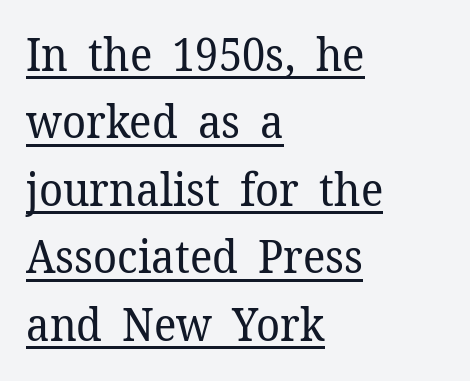
{"serif": "yes", "italic": "no", "bold": "no", "weight": "regular", "width": "normal", "stroke_contrast": "low", "x_height": "medium", "monospaced": "no", "underline": "yes", "align": "left", "line_spacing": "normal", "line_spacing_ratio": 1.5, "letter_spacing": "normal", "letter_spacing_em": 0.0, "glyph_px": 45}
